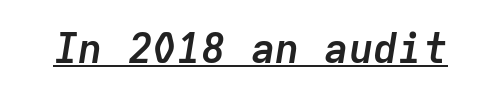
{"italic": "yes", "lean": "right", "slant_degrees": 9, "bold": "yes", "weight": "semibold", "width": "normal", "stroke_contrast": "low", "x_height": "medium", "monospaced": "yes", "underline": "yes", "letter_spacing": "normal", "letter_spacing_em": 0.0, "glyph_px": 41}
